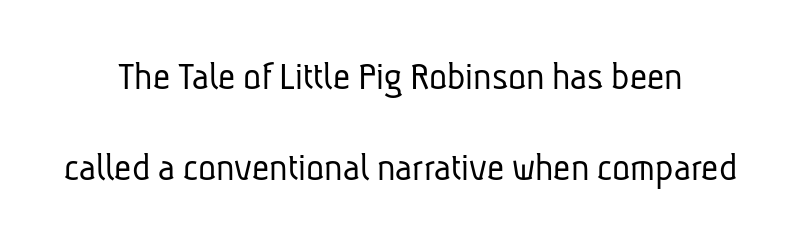
Q: Is the text bold? A: No.
Q: Is the typeface a serif or a sans-serif typeface? A: Sans-serif.
Q: Is the text underlined? A: No.
Q: Is the spacing between letters normal or unusually wide? A: Normal.
Q: Is the spacing between lines tight, normal or loose? A: Loose.
Q: Width (condensed, normal, or wide)? A: Condensed.
Q: Stroke contrast? A: Low.
Q: x-height? A: Medium.
Q: Monospaced? A: No.
